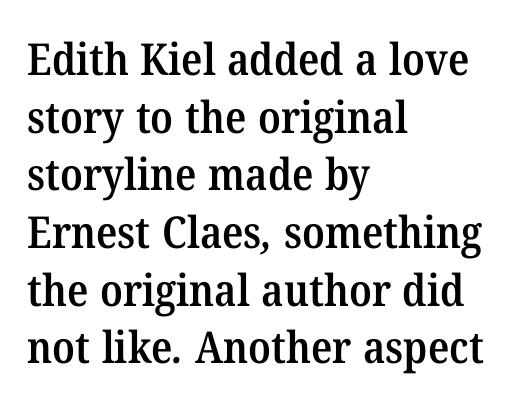
Letter spacing: default. A bare baseline throughout the passage. Do the characters align in a grid? No, the font is proportional. A somewhat darkened texture: the type is semibold rather than bold. In terms of letterform style, serifs are clearly present. The rendering anchors every line to the left-hand side.
